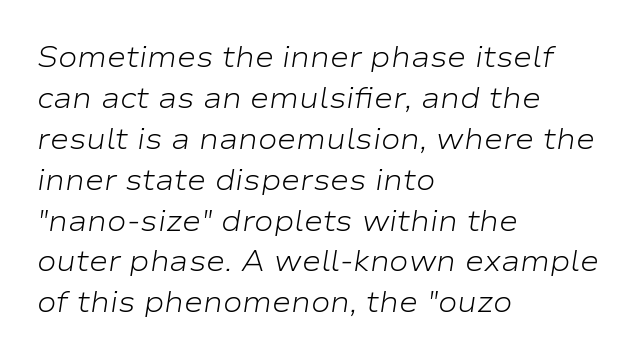
If you drew a line through each stem, it would be angled. The passage is arranged the way most books set body copy — flush left. No extra tracking has been applied to these lines. Proportional: the letters do not fall into vertical columns. How would I describe the line gaps? Plain and ordinary.
